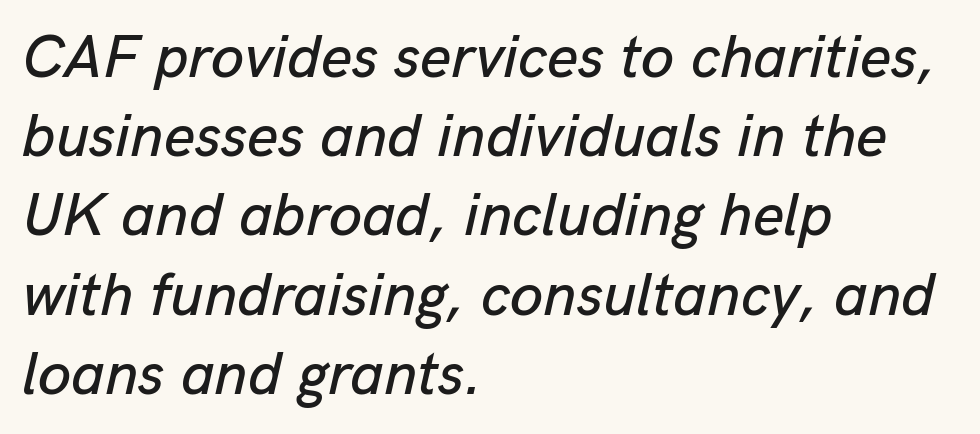
The image shows 60 px text type, italic (leaning right); set left-aligned, normal line spacing (1.32x), normal letter spacing, not underlined; low stroke contrast and a medium x-height.
